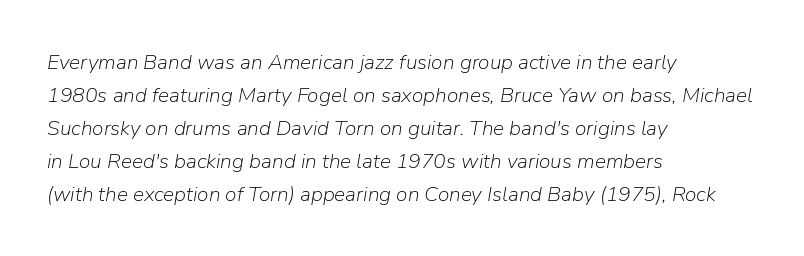
Q: Is the text bold? A: No.
Q: Is the text italic (slanted)? A: Yes, it leans right by about 9 degrees.
Q: Is the text underlined? A: No.
Q: How is the paragraph aligned? A: Left-aligned.
Q: Is the spacing between letters normal or unusually wide? A: Normal.
Q: Is the spacing between lines tight, normal or loose? A: Normal.
